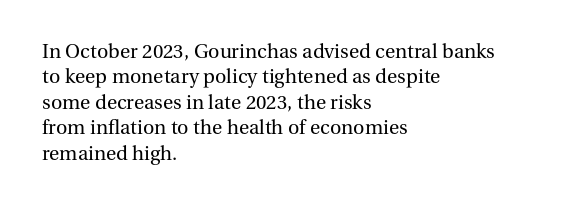
Q: Is the text bold? A: No.
Q: Is the text italic (slanted)? A: No, it is upright.
Q: Is the text underlined? A: No.
Q: How is the paragraph aligned? A: Left-aligned.
Q: Is the spacing between letters normal or unusually wide? A: Normal.
